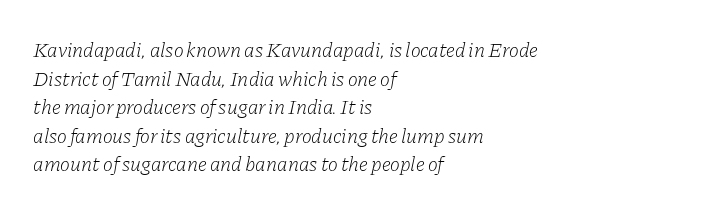
{"italic": "yes", "lean": "right", "slant_degrees": 11, "bold": "no", "underline": "no", "align": "left", "line_spacing": "normal", "line_spacing_ratio": 1.36, "letter_spacing": "normal", "letter_spacing_em": 0.0, "glyph_px": 21}
